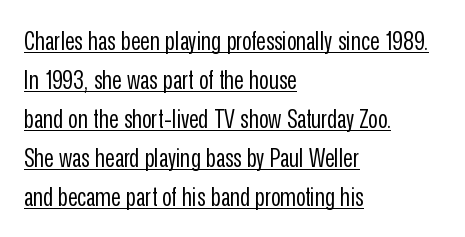
The image shows 26 px text type, upright; set left-aligned, normal line spacing (1.5x), normal letter spacing, underlined.
